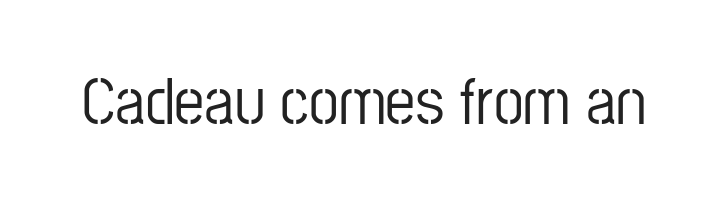
{"serif": "no", "italic": "no", "width": "condensed", "stroke_contrast": "low", "x_height": "medium", "monospaced": "no", "underline": "no", "letter_spacing": "normal", "letter_spacing_em": 0.0, "glyph_px": 67}
